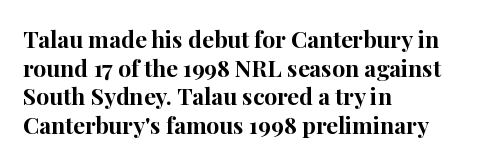
Q: Is the text bold? A: Yes.
Q: Is the text italic (slanted)? A: No, it is upright.
Q: Is the text underlined? A: No.
Q: How is the paragraph aligned? A: Left-aligned.
Q: Is the spacing between letters normal or unusually wide? A: Normal.
Q: Is the spacing between lines tight, normal or loose? A: Normal.
